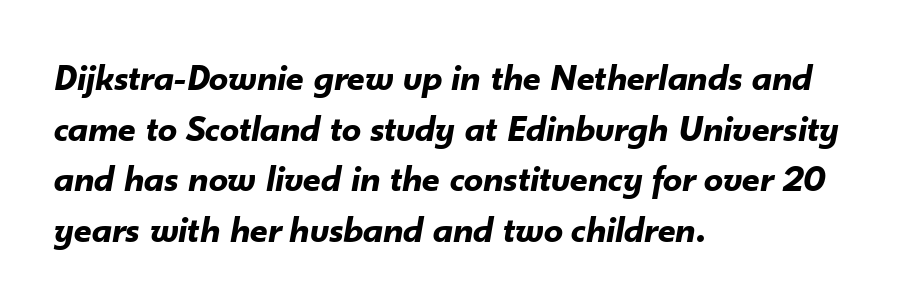
{"italic": "yes", "lean": "right", "slant_degrees": 10, "bold": "yes", "weight": "bold", "width": "normal", "stroke_contrast": "low", "x_height": "small", "monospaced": "no", "underline": "no", "align": "left", "line_spacing": "normal", "line_spacing_ratio": 1.33, "letter_spacing": "normal", "letter_spacing_em": 0.0, "glyph_px": 38}
